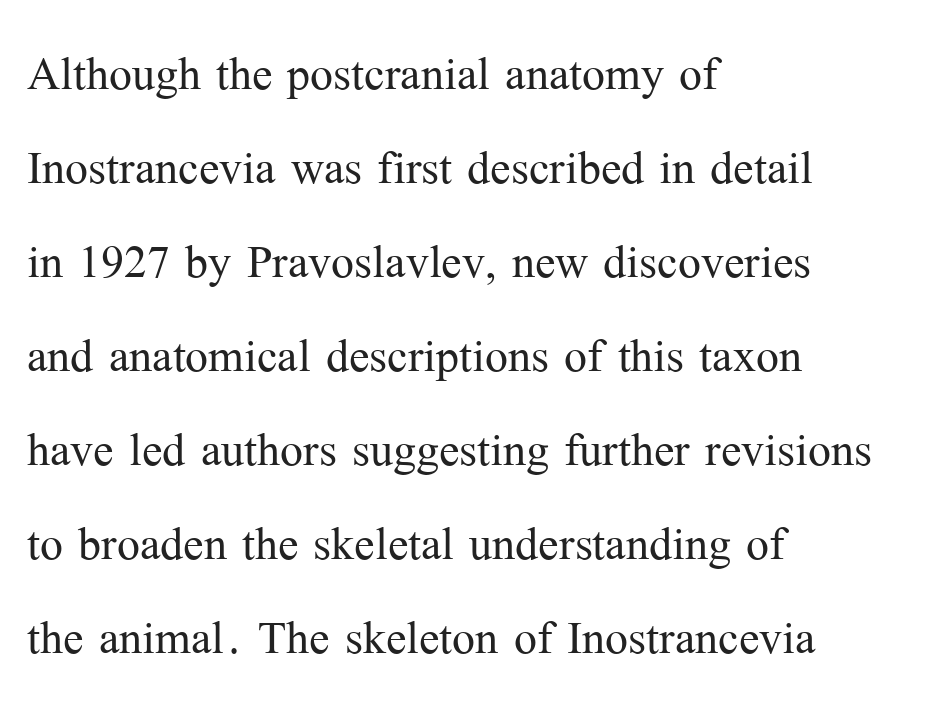
The image shows 61 px light serif type, upright; set left-aligned, normal line spacing (1.54x), normal letter spacing, not underlined; medium stroke contrast and a medium x-height.
